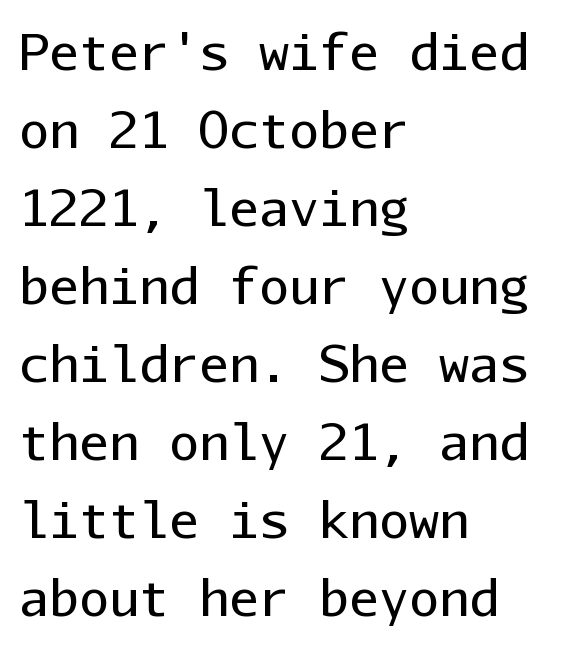
{"serif": "no", "italic": "no", "bold": "no", "weight": "regular", "width": "normal", "stroke_contrast": "low", "x_height": "medium", "monospaced": "yes", "underline": "no", "align": "left", "line_spacing": "normal", "line_spacing_ratio": 1.56, "letter_spacing": "normal", "letter_spacing_em": 0.0, "glyph_px": 50}
